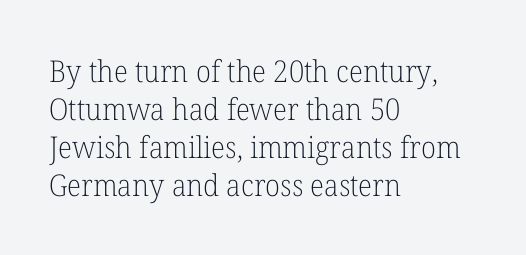
Think of a printed novel: that variable character pitch is what you see here. Each row of text sits above clean, open space. Baseline-to-baseline distance is the conventional proportion of letter height. The weight tops out at a normal text grade. The rag falls on the right side of this text block.
